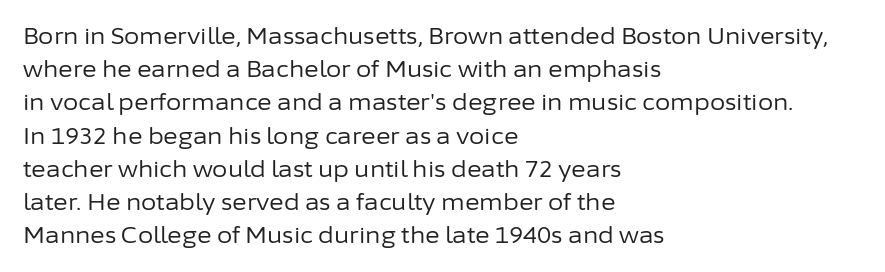
{"italic": "no", "bold": "no", "underline": "no", "align": "left", "line_spacing": "normal", "line_spacing_ratio": 1.51, "letter_spacing": "normal", "letter_spacing_em": 0.0, "glyph_px": 22}
